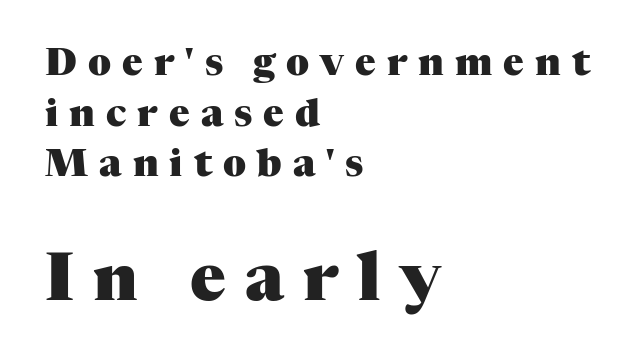
{"serif": "yes", "italic": "no", "bold": "yes", "weight": "heavy", "width": "normal", "stroke_contrast": "medium", "x_height": "medium", "monospaced": "no", "underline": "no", "align": "left", "line_spacing": "normal", "line_spacing_ratio": 1.33, "letter_spacing": "wide", "letter_spacing_em": 0.29, "larger_block": "second", "size_ratio": 1.74, "glyph_px": 66}
